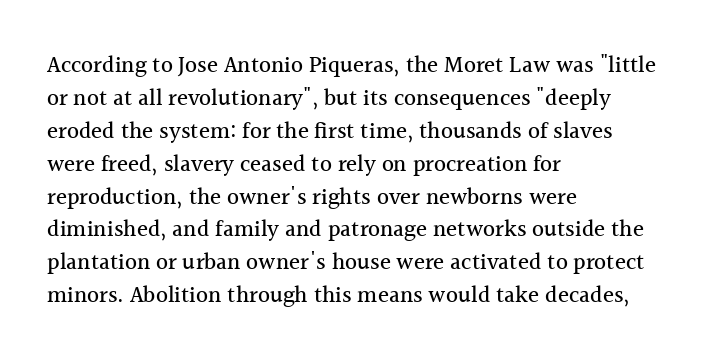
Q: Is the text italic (slanted)? A: No, it is upright.
Q: Is the text underlined? A: No.
Q: How is the paragraph aligned? A: Left-aligned.
Q: Is the spacing between letters normal or unusually wide? A: Normal.
Q: Is the spacing between lines tight, normal or loose? A: Normal.
